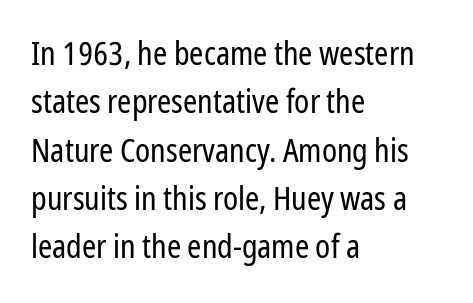
Q: Is the text bold? A: No.
Q: Is the text italic (slanted)? A: No, it is upright.
Q: Is the typeface a serif or a sans-serif typeface? A: Sans-serif.
Q: Is the text underlined? A: No.
Q: How is the paragraph aligned? A: Left-aligned.
Q: Is the spacing between letters normal or unusually wide? A: Normal.
Q: Is the spacing between lines tight, normal or loose? A: Normal.
Q: Width (condensed, normal, or wide)? A: Condensed.
Q: Stroke contrast? A: Low.
Q: x-height? A: Medium.
Q: Monospaced? A: No.
